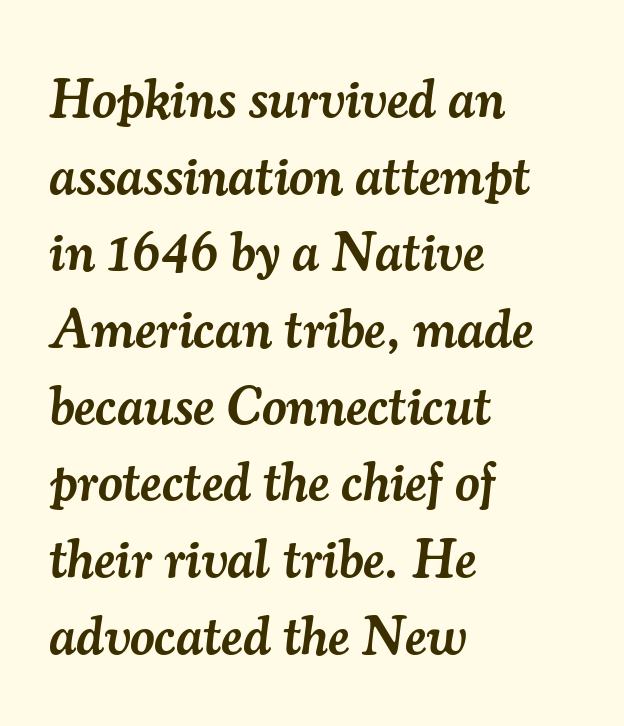
Q: Is the text bold? A: Semi-bold.
Q: Is the text italic (slanted)? A: Yes, it leans right by about 7 degrees.
Q: Is the typeface a serif or a sans-serif typeface? A: Serif.
Q: Is the text underlined? A: No.
Q: How is the paragraph aligned? A: Left-aligned.
Q: Is the spacing between letters normal or unusually wide? A: Normal.
Q: Is the spacing between lines tight, normal or loose? A: Normal.
Q: Width (condensed, normal, or wide)? A: Normal.
Q: Stroke contrast? A: Medium.
Q: x-height? A: Small.
Q: Monospaced? A: No.
